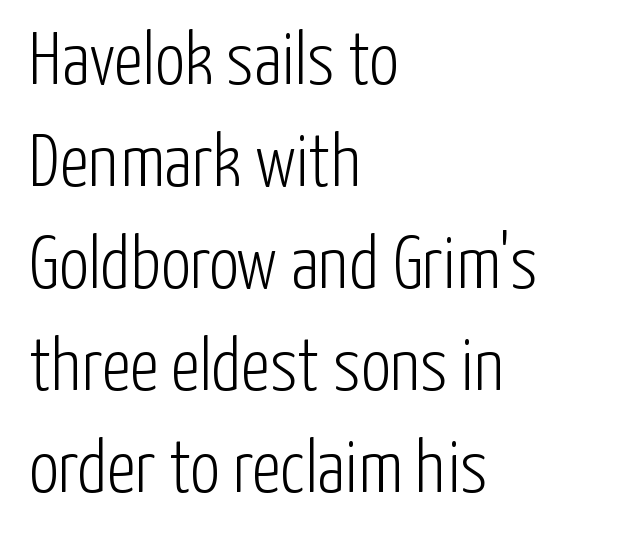
{"serif": "no", "italic": "no", "bold": "no", "weight": "light", "width": "condensed", "stroke_contrast": "low", "x_height": "medium", "monospaced": "no", "underline": "no", "align": "left", "line_spacing": "normal", "line_spacing_ratio": 1.38, "letter_spacing": "normal", "letter_spacing_em": 0.0, "glyph_px": 74}
